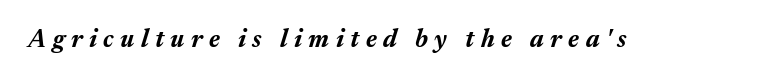
{"italic": "yes", "lean": "right", "slant_degrees": 17, "bold": "yes", "underline": "no", "letter_spacing": "wide", "letter_spacing_em": 0.26, "glyph_px": 25}
